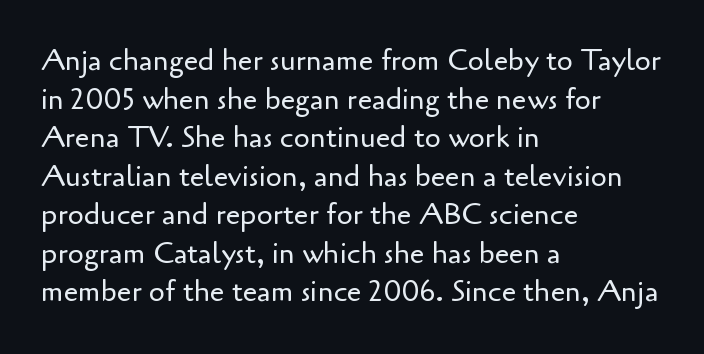
Bold? No — there's no thickening of the strokes. Descenders are the only things crossing below the line. No extra tracking has been applied to these lines. The passage shown is typed in a proportional face where columns would drift. Rows of type keep a routine distance in the vertical direction. Check where the strokes stop: nothing finishes them off — pure sans.
